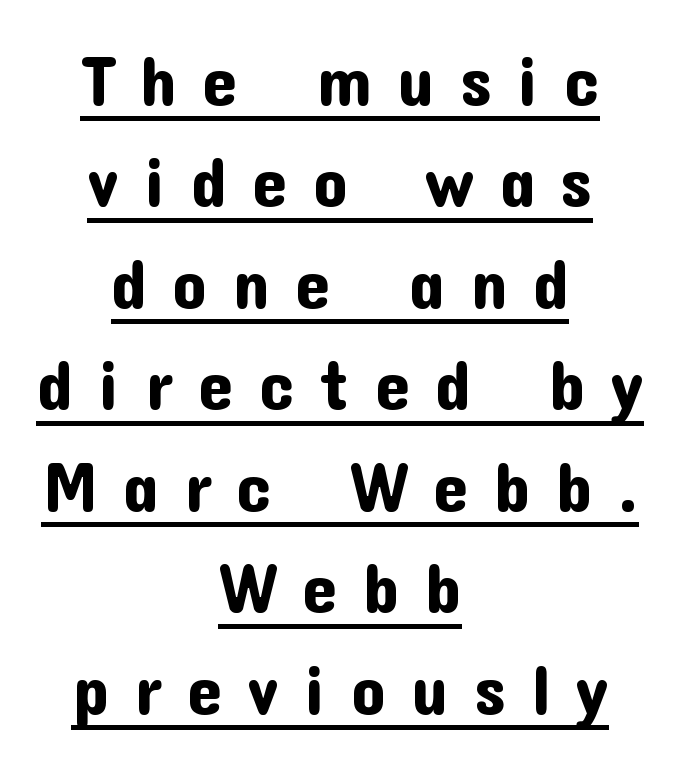
{"serif": "no", "italic": "no", "width": "normal", "stroke_contrast": "low", "x_height": "medium", "monospaced": "no", "underline": "yes", "align": "center", "line_spacing": "normal", "line_spacing_ratio": 1.45, "letter_spacing": "wide", "letter_spacing_em": 0.36, "glyph_px": 70}
